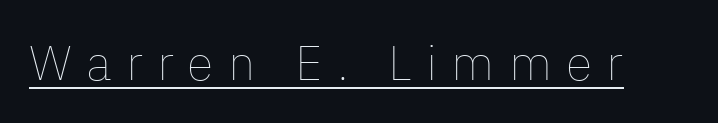
The image shows 49 px thin type, upright; set unusually wide letter spacing (+0.29 em), underlined; low stroke contrast and a medium x-height.
